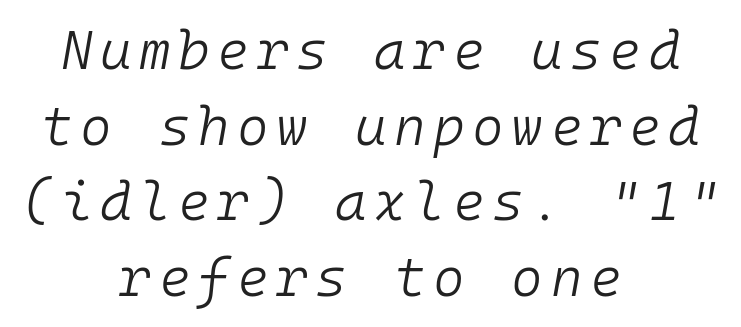
Honestly, the row spacing looks completely unremarkable. Do the characters align in a grid? Yes, the font is monospaced. Looking at the ascenders, they clearly lean. Reading down the block, each line starts at a different indent, mirrored at its end. Type without underlining.
